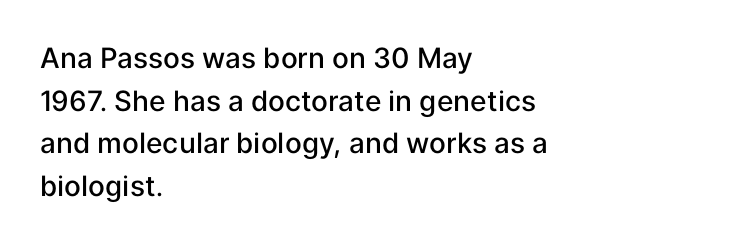
This is sans-serif lettering, the kind often seen on screens and signage. A roman cut, with each character standing at attention. Clear beneath every line of the passage. Semibold letterforms, between regular and bold. The passage shown is typed in a proportional face where columns would drift.
